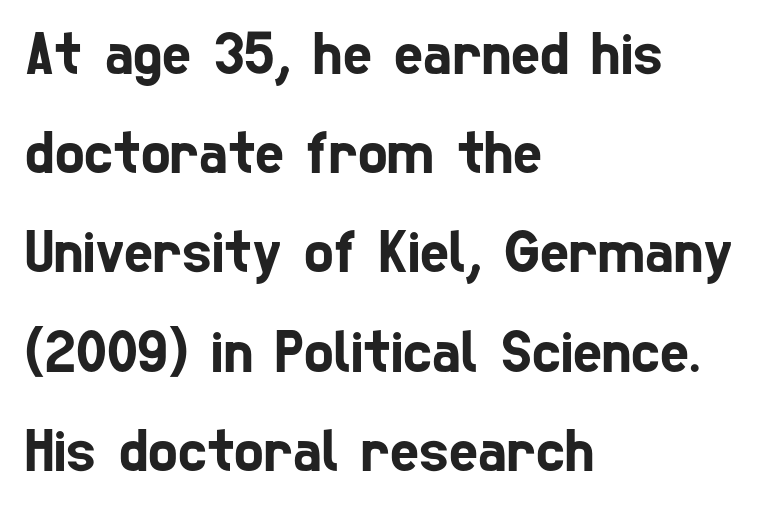
{"serif": "no", "width": "condensed", "stroke_contrast": "low", "x_height": "medium", "monospaced": "no", "underline": "no", "align": "left", "line_spacing": "normal", "line_spacing_ratio": 1.6, "letter_spacing": "normal", "letter_spacing_em": 0.0, "glyph_px": 62}
